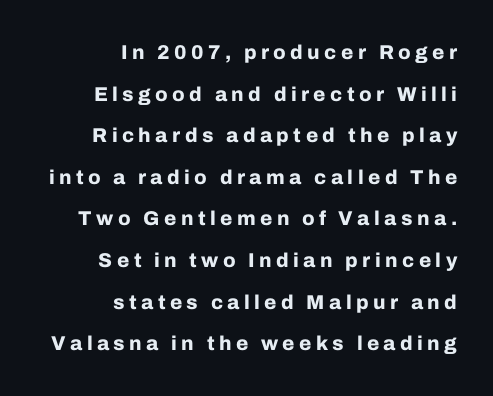
{"italic": "no", "bold": "yes", "underline": "no", "align": "right", "line_spacing": "loose", "line_spacing_ratio": 2.08, "letter_spacing": "wide", "letter_spacing_em": 0.22, "glyph_px": 20}
